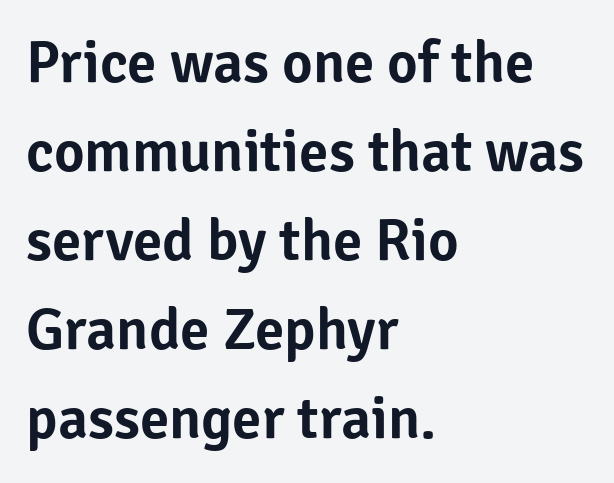
The typesetter chose a ragged-right arrangement here. Nothing unusual about the tracking: characters are spaced as the font intends. The typography opts for an upright posture over an oblique one. Glance below the letters and you will spot only blank space. This sample keeps an unexceptional amount of space between lines.
